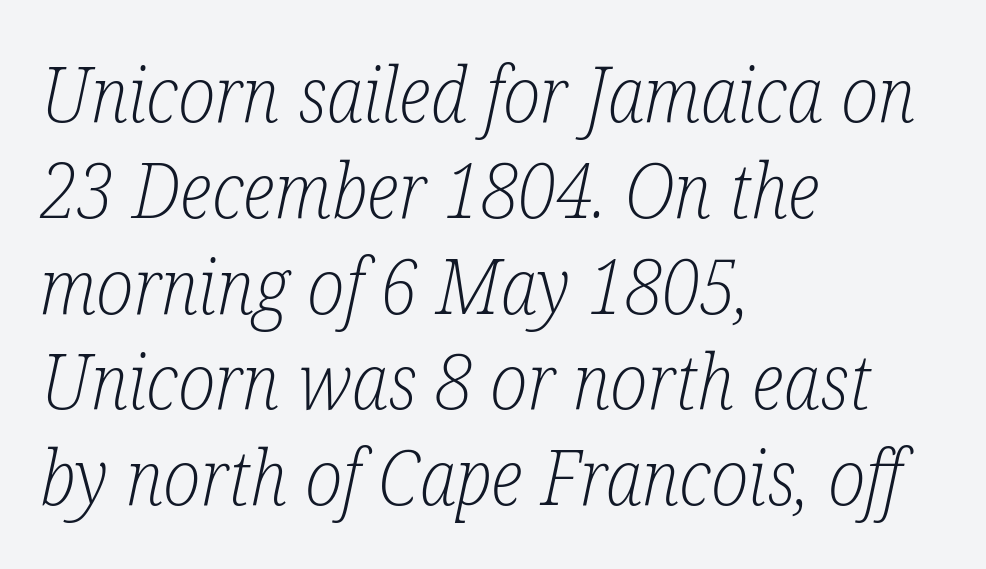
The image shows 76 px light, condensed serif type, italic (leaning right); set left-aligned, normal line spacing (1.26x), normal letter spacing, not underlined; low stroke contrast and a medium x-height.
